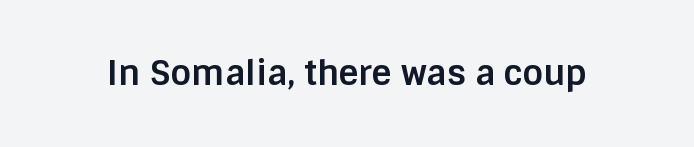
The image shows 34 px bold sans-serif type, upright; set normal letter spacing, not underlined; low stroke contrast and a large x-height.
